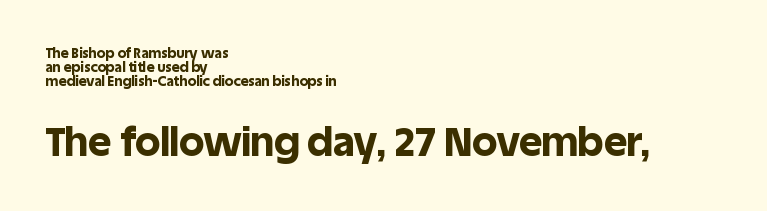
Weight check: bold — yes, fully. Does the copy run flush right? No — it runs flush left. Are there feet on the stems? There aren't — it's a sans. The following chunk of copy outweighs the initial chunk in type size. Vertically, the passage feels compressed, each row crowding the next. The string is rendered with underlining switched off.
